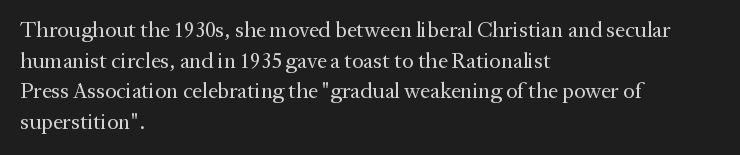
{"italic": "no", "bold": "no", "underline": "no", "align": "left", "line_spacing": "normal", "line_spacing_ratio": 1.39, "letter_spacing": "normal", "letter_spacing_em": 0.0, "glyph_px": 22}
